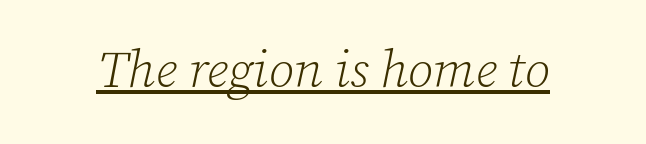
Here the designer chose a conventional face with non-uniform glyph widths. On a weight scale, this lands at 450 or below. Caption: lettering with a line underneath. These lines were composed using italics. Tracking here is standard; glyphs follow each other at the usual distance. Regarding serifs, this sample has them.
